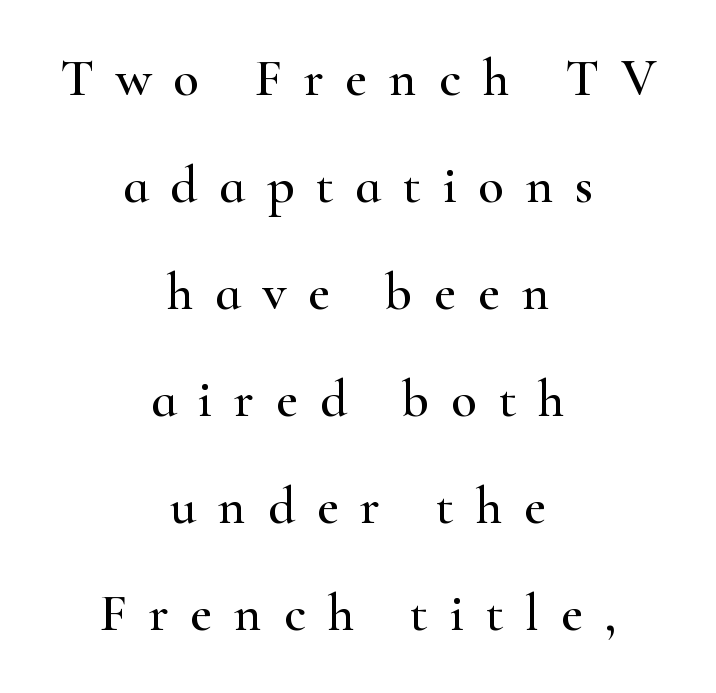
{"serif": "yes", "italic": "no", "width": "wide", "stroke_contrast": "high", "x_height": "small", "monospaced": "no", "underline": "no", "align": "center", "line_spacing": "loose", "line_spacing_ratio": 2.02, "letter_spacing": "wide", "letter_spacing_em": 0.41, "glyph_px": 53}
